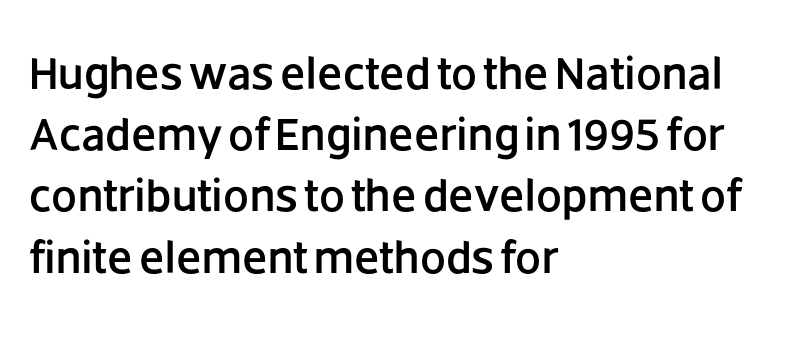
The specimen omits any rule beneath the text block's lines. Glyph-to-glyph distance matches everyday printed text. A student would call this left alignment; a typographer would say flush left, rag right. The specimen reads as upright at a glance. Is there much room between lines? A standard amount, neither cramped nor airy.
